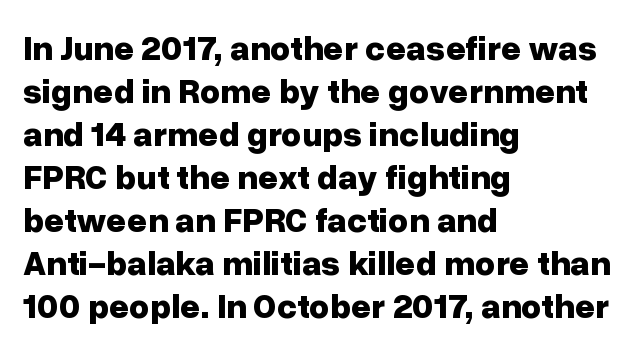
The image shows 35 px bold sans-serif type, upright; set left-aligned, line spacing 1.23x, normal letter spacing, not underlined; low stroke contrast and a medium x-height.
